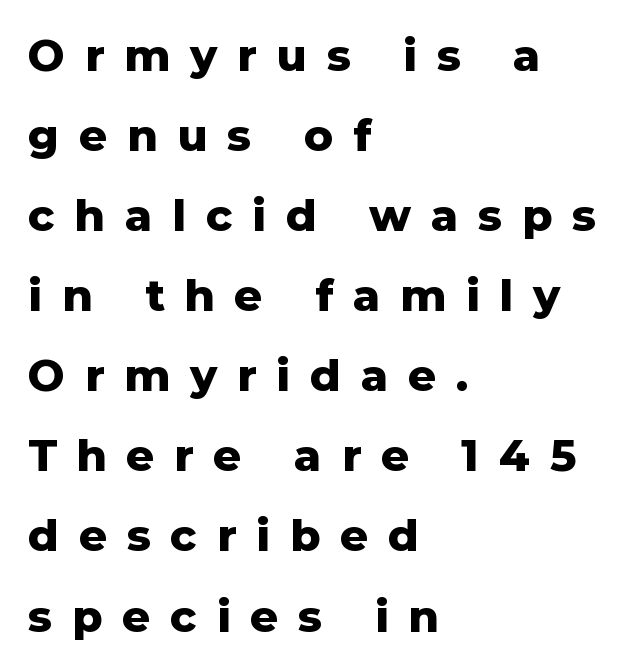
{"serif": "no", "italic": "no", "bold": "yes", "weight": "heavy", "width": "normal", "stroke_contrast": "low", "x_height": "medium", "monospaced": "no", "underline": "no", "align": "left", "line_spacing_ratio": 1.82, "letter_spacing": "wide", "letter_spacing_em": 0.45, "glyph_px": 44}
